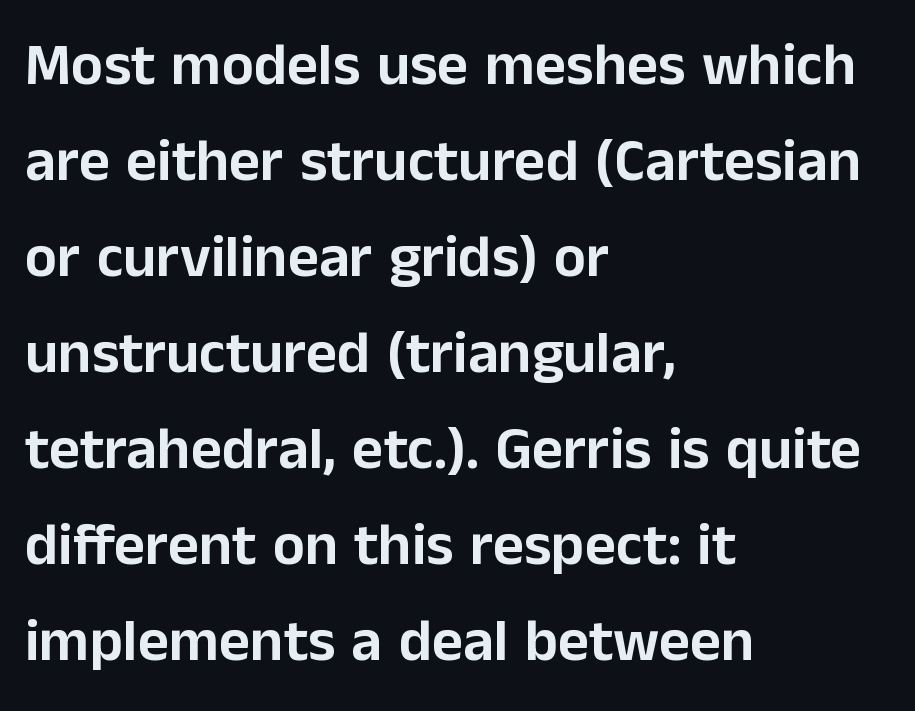
{"serif": "no", "italic": "no", "width": "normal", "stroke_contrast": "low", "x_height": "medium", "monospaced": "no", "underline": "no", "align": "left", "line_spacing": "normal", "line_spacing_ratio": 1.6, "letter_spacing": "normal", "letter_spacing_em": 0.0, "glyph_px": 60}
